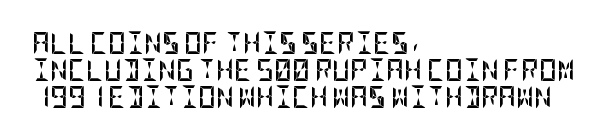
The image shows 22 px bold type, upright; set left-aligned, line spacing 1.22x, normal letter spacing, not underlined.
